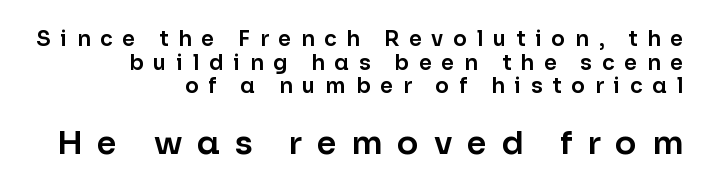
Do the characters align in a grid? No, the font is proportional. The paragraph has a hard right edge and a soft left edge. Vertical spacing — tight. Type without underlining. Examine the stroke ends and you'll find no serifs. Character size in the trailing block exceeds that of the leading block.
